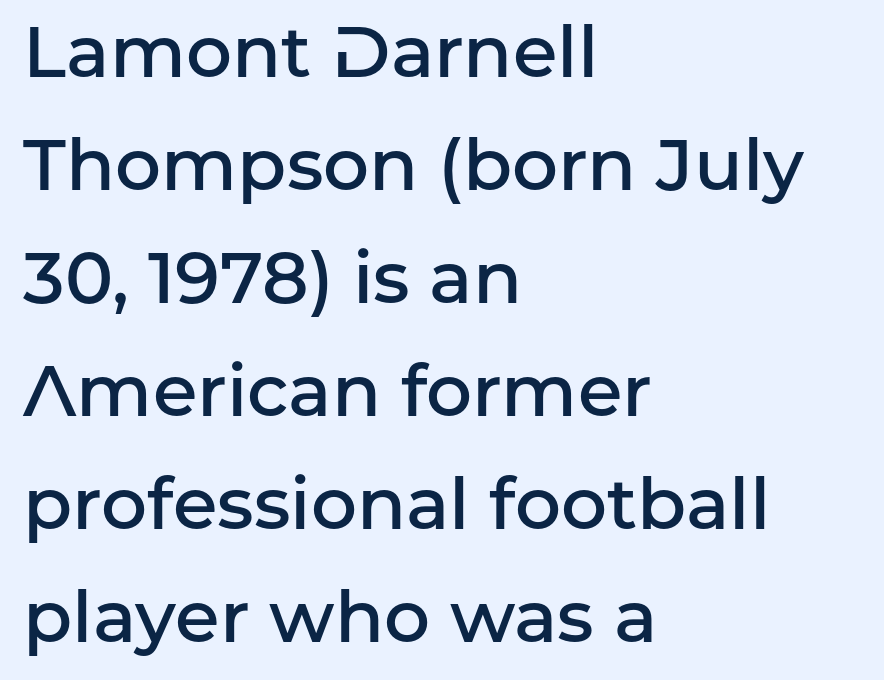
The image shows 72 px semibold sans-serif type, upright; set left-aligned, normal line spacing (1.57x), normal letter spacing, not underlined; low stroke contrast and a medium x-height.
